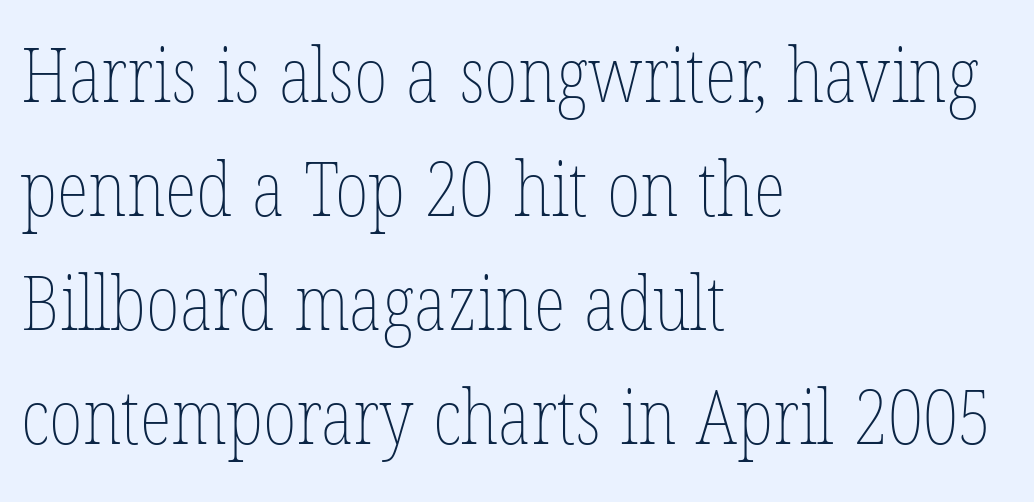
{"italic": "no", "bold": "no", "weight": "thin", "width": "condensed", "stroke_contrast": "low", "x_height": "medium", "monospaced": "no", "underline": "no", "align": "left", "line_spacing": "normal", "line_spacing_ratio": 1.52, "letter_spacing": "normal", "letter_spacing_em": 0.0, "glyph_px": 75}
